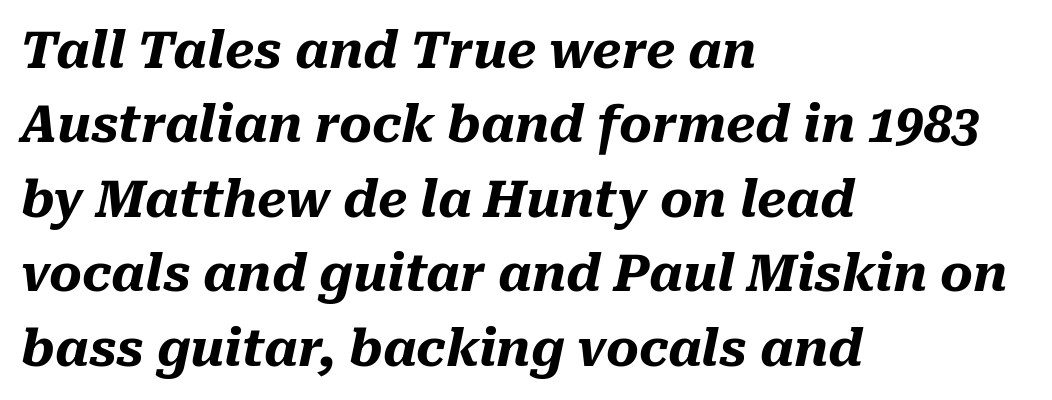
{"italic": "yes", "lean": "right", "slant_degrees": 10, "bold": "yes", "weight": "heavy", "width": "normal", "stroke_contrast": "medium", "x_height": "medium", "monospaced": "no", "underline": "no", "align": "left", "line_spacing": "normal", "line_spacing_ratio": 1.49, "letter_spacing": "normal", "letter_spacing_em": 0.0, "glyph_px": 50}
